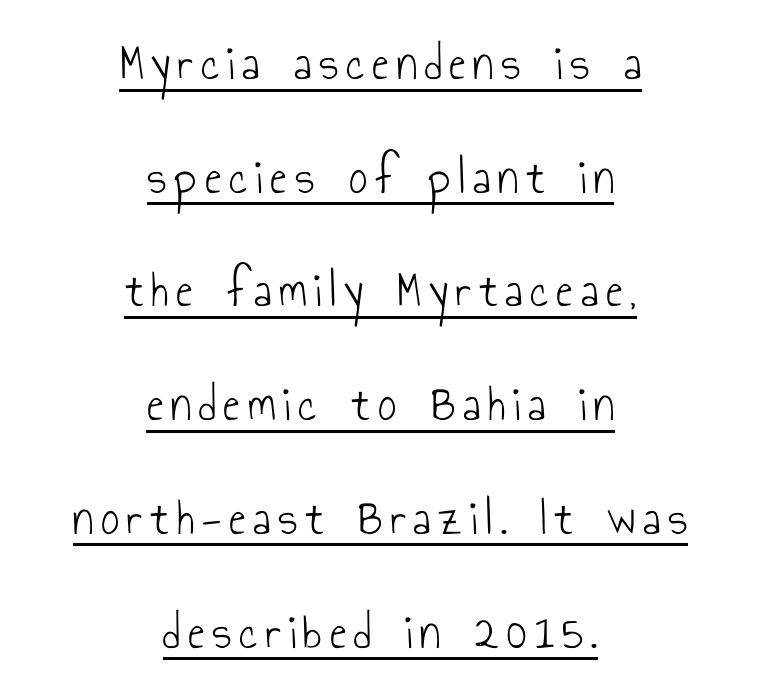
{"serif": "no", "italic": "no", "bold": "no", "weight": "light", "width": "condensed", "stroke_contrast": "low", "x_height": "small", "monospaced": "no", "underline": "yes", "align": "center", "line_spacing": "loose", "line_spacing_ratio": 2.23, "glyph_px": 51}
